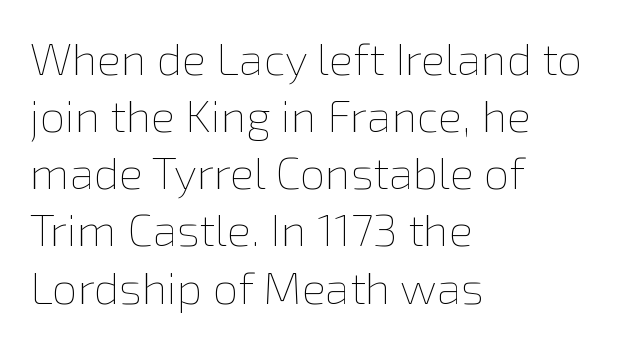
{"italic": "no", "bold": "no", "weight": "thin", "width": "normal", "stroke_contrast": "low", "x_height": "medium", "monospaced": "no", "underline": "no", "align": "left", "line_spacing": "normal", "line_spacing_ratio": 1.27, "letter_spacing": "normal", "letter_spacing_em": 0.0, "glyph_px": 45}
